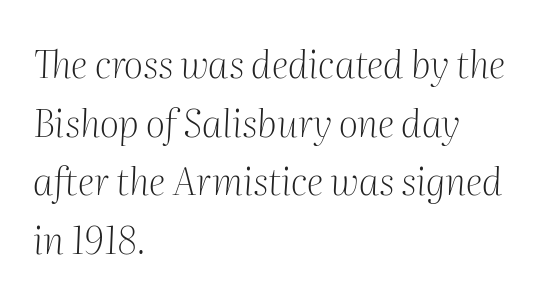
The image shows 38 px light serif type, italic (leaning right); set left-aligned, normal line spacing (1.54x), normal letter spacing, not underlined; medium stroke contrast and a medium x-height.
